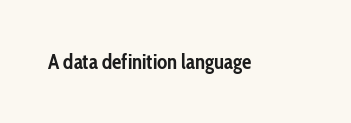
The image shows 21 px bold type, upright; set normal letter spacing, not underlined.
